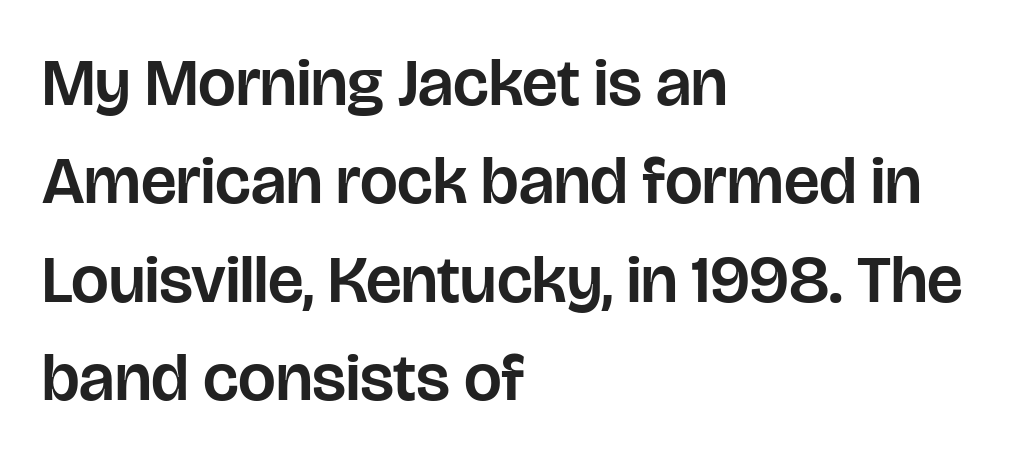
Q: Is the text italic (slanted)? A: No, it is upright.
Q: Is the typeface a serif or a sans-serif typeface? A: Sans-serif.
Q: Is the text underlined? A: No.
Q: How is the paragraph aligned? A: Left-aligned.
Q: Is the spacing between letters normal or unusually wide? A: Normal.
Q: Is the spacing between lines tight, normal or loose? A: Normal.
Q: Width (condensed, normal, or wide)? A: Normal.
Q: Stroke contrast? A: Low.
Q: x-height? A: Large.
Q: Monospaced? A: No.
